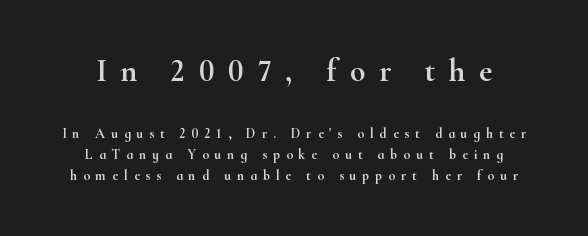
The image shows 32 px wide serif type, upright; set normal line spacing (1.5x), unusually wide letter spacing (+0.42 em), not underlined; the first (top) block is 2.29x larger; high stroke contrast and a small x-height.
